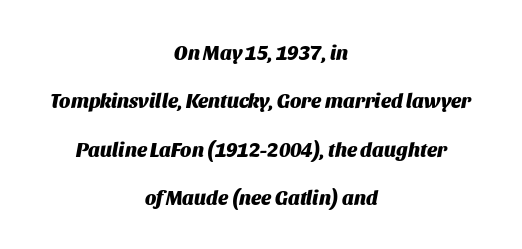
The image shows 20 px bold type, italic (leaning right); set centered, loose line spacing (2.42x), normal letter spacing, not underlined.
